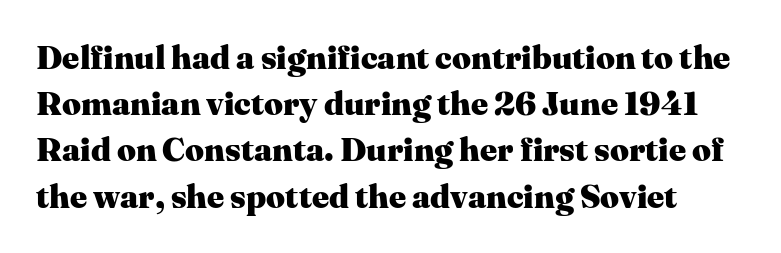
The image shows 33 px heavy serif type, upright; set normal line spacing (1.4x), normal letter spacing, not underlined; medium stroke contrast and a medium x-height.
